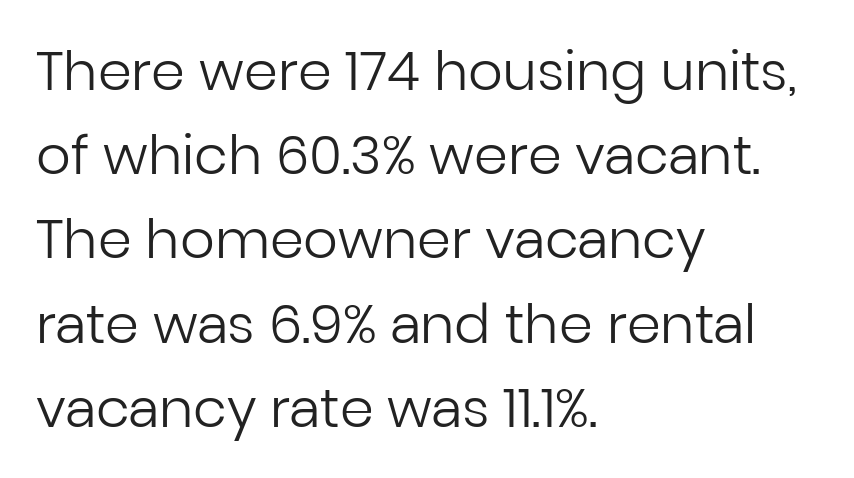
Q: Is the text bold? A: No.
Q: Is the text italic (slanted)? A: No, it is upright.
Q: Is the typeface a serif or a sans-serif typeface? A: Sans-serif.
Q: Is the text underlined? A: No.
Q: How is the paragraph aligned? A: Left-aligned.
Q: Is the spacing between letters normal or unusually wide? A: Normal.
Q: Is the spacing between lines tight, normal or loose? A: Normal.
Q: Width (condensed, normal, or wide)? A: Normal.
Q: Stroke contrast? A: Low.
Q: x-height? A: Medium.
Q: Monospaced? A: No.
